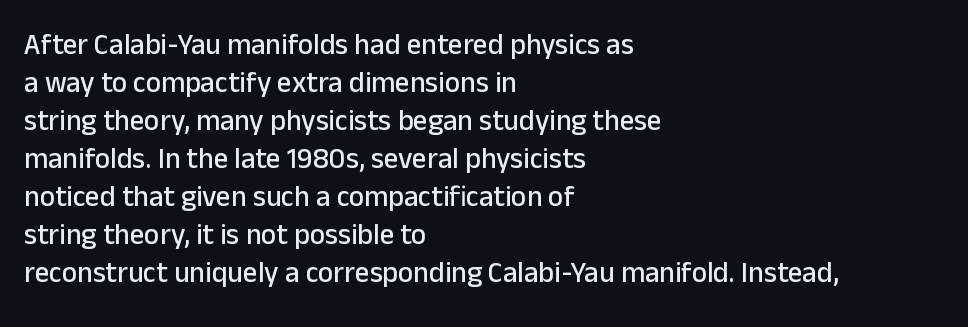
Q: Is the text italic (slanted)? A: No, it is upright.
Q: Is the typeface a serif or a sans-serif typeface? A: Sans-serif.
Q: Is the text underlined? A: No.
Q: How is the paragraph aligned? A: Left-aligned.
Q: Is the spacing between letters normal or unusually wide? A: Normal.
Q: Is the spacing between lines tight, normal or loose? A: Normal.
Q: Width (condensed, normal, or wide)? A: Normal.
Q: Stroke contrast? A: Low.
Q: x-height? A: Medium.
Q: Monospaced? A: No.
